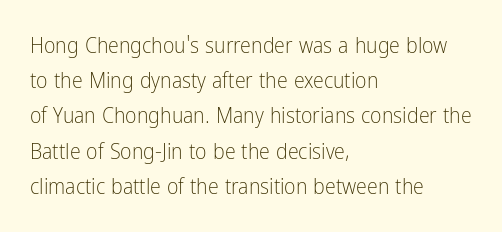
A quiet, ordinary-to-light weight characterises the typeface. Default kerning and tracking; the words read as compact shapes. These lines stack with their left ends in a neat column. The leading is moderate, giving the passage an even texture.
